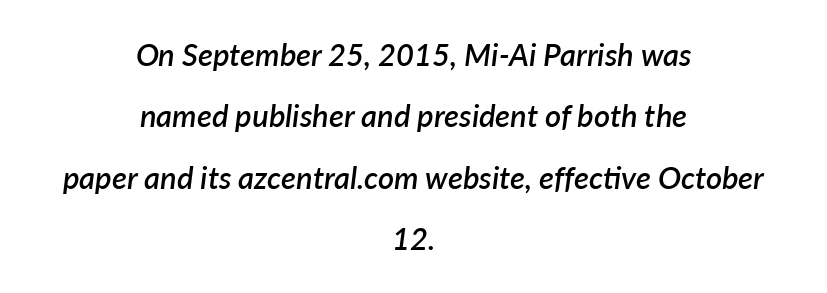
{"italic": "yes", "lean": "right", "slant_degrees": 7, "bold": "semi", "weight": "semibold", "width": "normal", "stroke_contrast": "low", "x_height": "medium", "monospaced": "no", "underline": "no", "align": "center", "line_spacing": "loose", "line_spacing_ratio": 1.98, "letter_spacing": "normal", "letter_spacing_em": 0.0, "glyph_px": 31}
